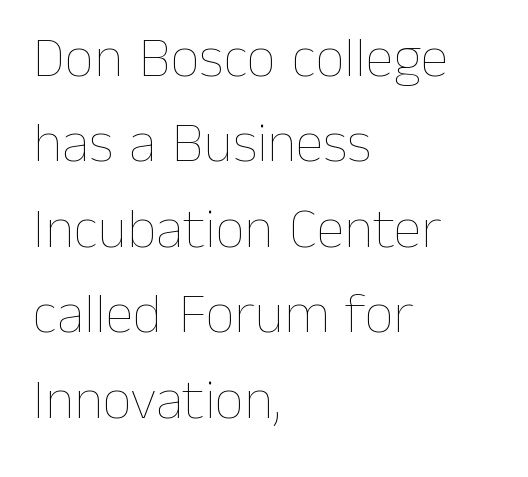
The image shows 57 px thin type, upright; set left-aligned, normal line spacing (1.5x), normal letter spacing, not underlined; low stroke contrast and a medium x-height.
